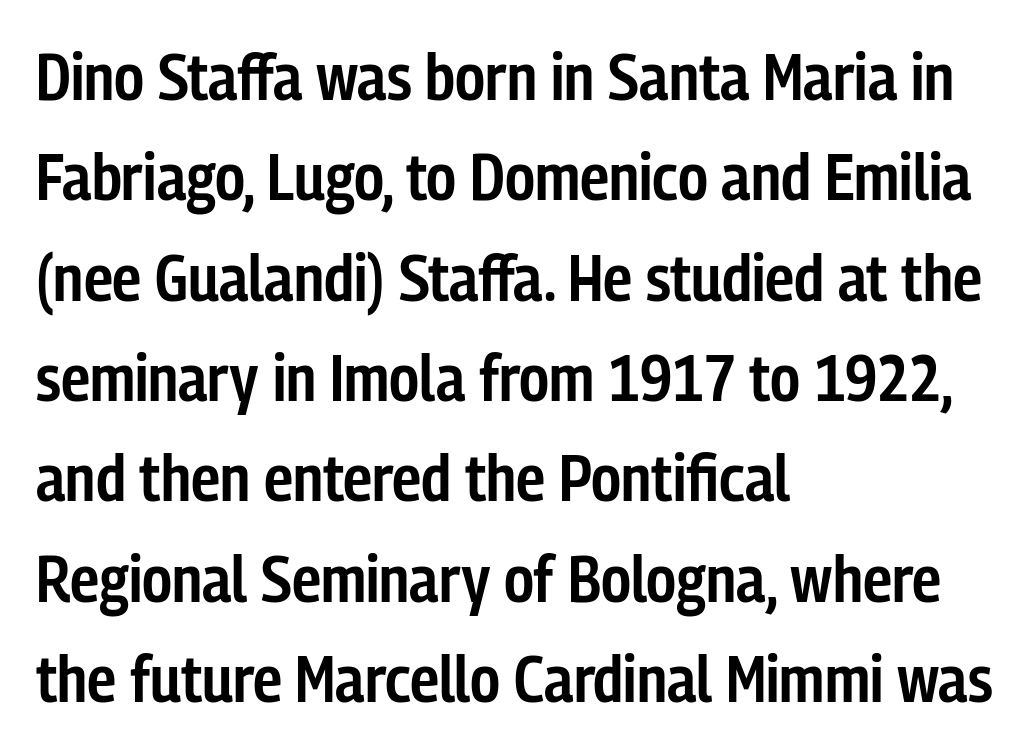
The image shows 66 px semibold, condensed sans-serif type, upright; set left-aligned, normal line spacing (1.52x), normal letter spacing, not underlined; low stroke contrast and a medium x-height.
